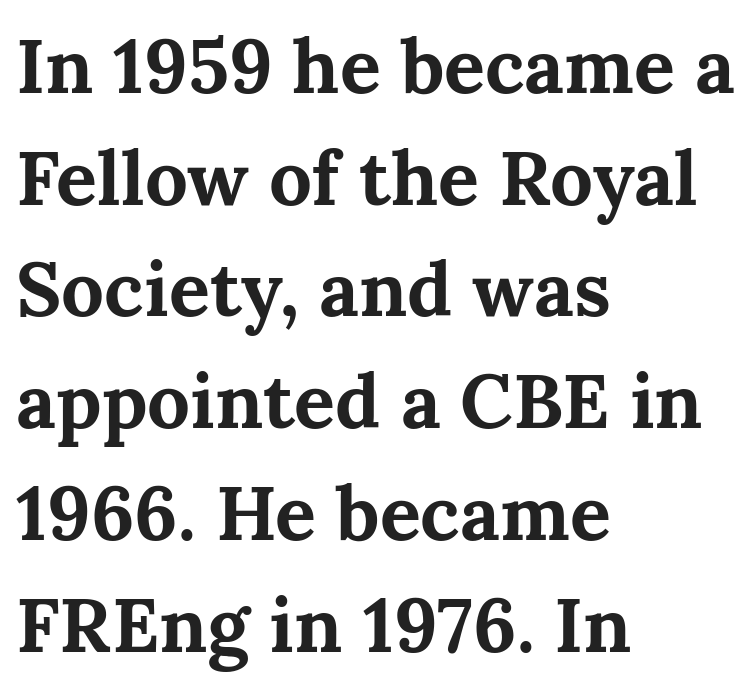
The image shows 76 px bold serif type, upright; set left-aligned, normal line spacing (1.47x), normal letter spacing, not underlined; medium stroke contrast and a medium x-height.
